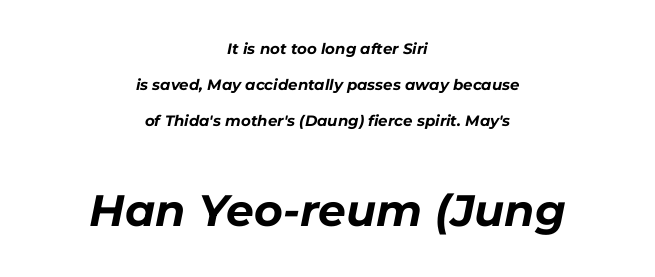
{"italic": "yes", "lean": "right", "slant_degrees": 11, "bold": "yes", "weight": "bold", "width": "normal", "stroke_contrast": "low", "x_height": "medium", "monospaced": "no", "underline": "no", "align": "center", "line_spacing": "loose", "line_spacing_ratio": 2.41, "letter_spacing": "normal", "letter_spacing_em": 0.0, "larger_block": "second", "size_ratio": 2.93, "glyph_px": 44}
